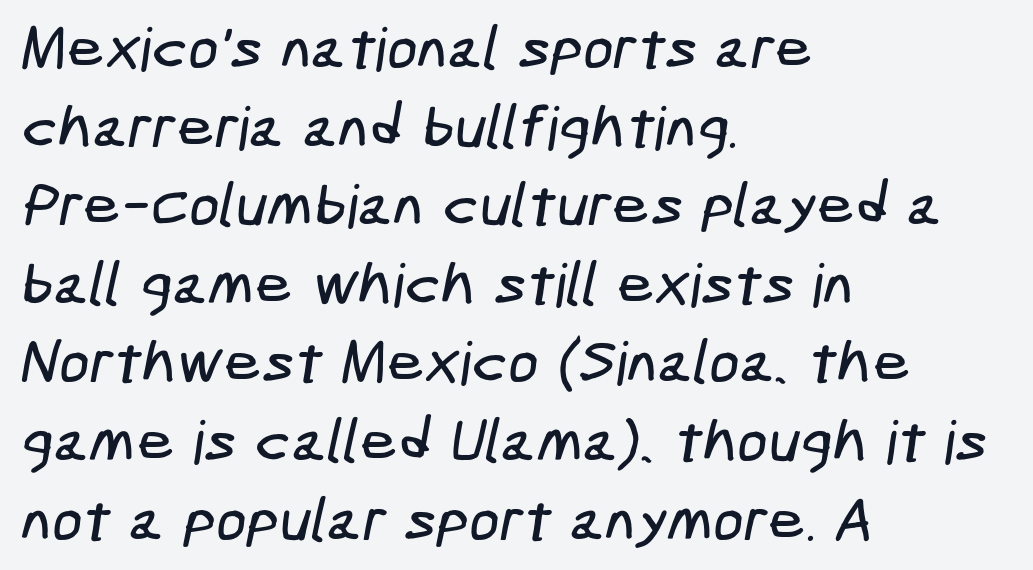
Q: Is the typeface a serif or a sans-serif typeface? A: Sans-serif.
Q: Is the text underlined? A: No.
Q: How is the paragraph aligned? A: Left-aligned.
Q: Is the spacing between letters normal or unusually wide? A: Normal.
Q: Is the spacing between lines tight, normal or loose? A: Normal.
Q: Width (condensed, normal, or wide)? A: Condensed.
Q: Stroke contrast? A: Low.
Q: x-height? A: Medium.
